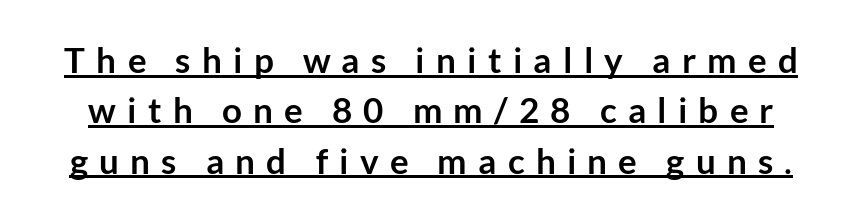
{"serif": "no", "italic": "no", "bold": "yes", "weight": "semibold", "width": "normal", "stroke_contrast": "low", "x_height": "medium", "monospaced": "no", "underline": "yes", "line_spacing": "normal", "line_spacing_ratio": 1.44, "letter_spacing": "wide", "letter_spacing_em": 0.32, "glyph_px": 35}
